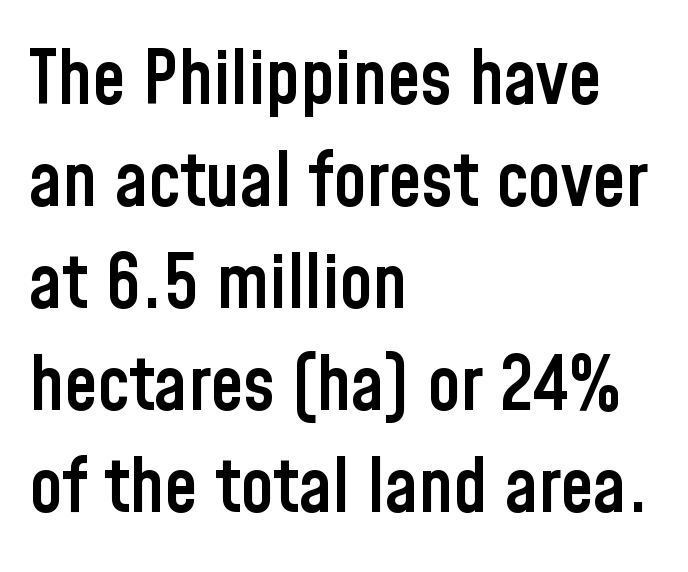
{"serif": "no", "italic": "no", "bold": "semi", "weight": "semibold", "width": "condensed", "stroke_contrast": "low", "x_height": "medium", "monospaced": "no", "underline": "no", "align": "left", "line_spacing": "normal", "line_spacing_ratio": 1.36, "letter_spacing": "normal", "letter_spacing_em": 0.0, "glyph_px": 75}
